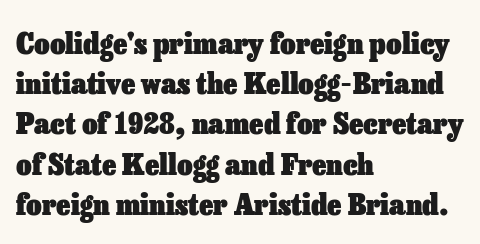
{"italic": "no", "bold": "yes", "weight": "heavy", "width": "normal", "stroke_contrast": "low", "x_height": "medium", "monospaced": "no", "underline": "no", "align": "left", "line_spacing": "normal", "line_spacing_ratio": 1.34, "letter_spacing": "normal", "letter_spacing_em": 0.0, "glyph_px": 30}
